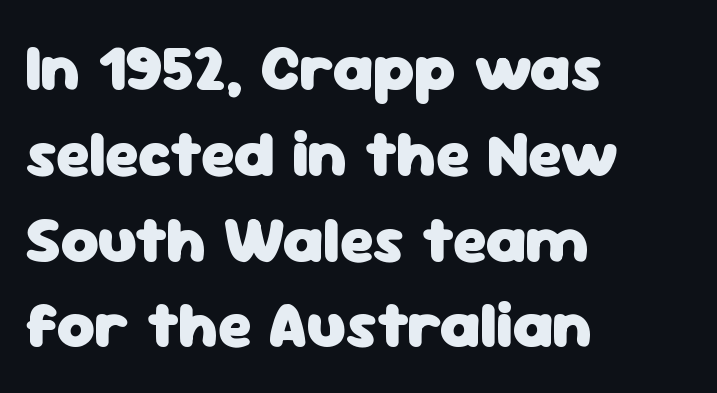
The lines in this sample share a left origin and differ only in where they stop. Glance below the letters and you will spot only blank space. Posture: vertical. Heavy-handed strokes throughout: this text is bold.
